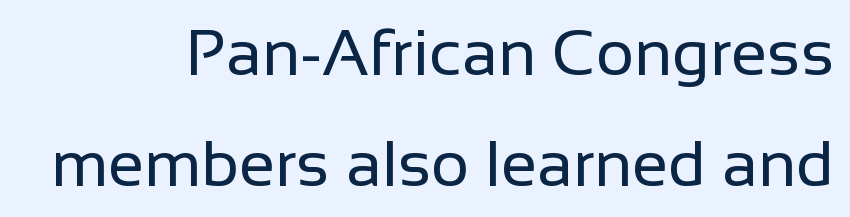
The image shows 65 px regular-weight sans-serif type, upright; set right-aligned, line spacing 1.71x, normal letter spacing, not underlined; low stroke contrast and a medium x-height.
